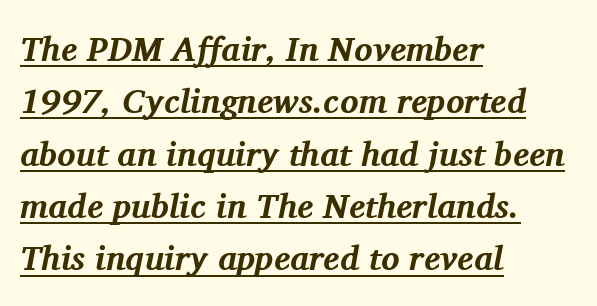
What kind of face is this? One with serifs. These lines are rendered in a variable-pitch font. Leading matches the norm, producing a regular column. Each line starts at the same left margin while the right side varies. Looks like someone drew a line under every word here.
